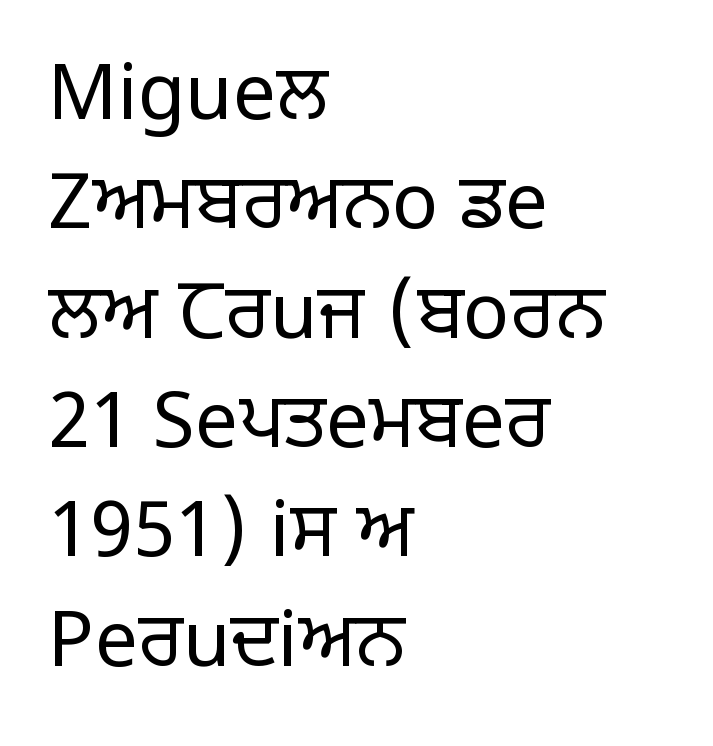
Q: Is the text bold? A: No.
Q: Is the text italic (slanted)? A: No, it is upright.
Q: Is the typeface a serif or a sans-serif typeface? A: Sans-serif.
Q: Is the text underlined? A: No.
Q: How is the paragraph aligned? A: Left-aligned.
Q: Is the spacing between letters normal or unusually wide? A: Normal.
Q: Is the spacing between lines tight, normal or loose? A: Normal.
Q: Width (condensed, normal, or wide)? A: Normal.
Q: Stroke contrast? A: Low.
Q: x-height? A: Large.
Q: Monospaced? A: No.
